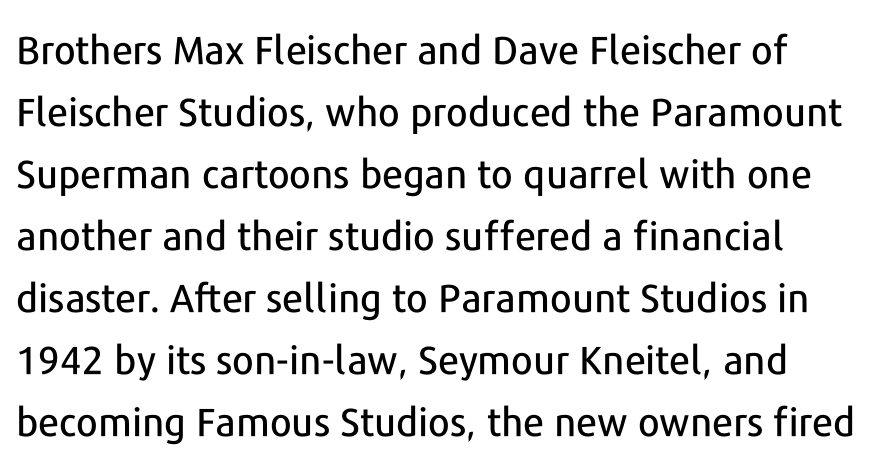
Q: Is the text italic (slanted)? A: No, it is upright.
Q: Is the typeface a serif or a sans-serif typeface? A: Sans-serif.
Q: Is the text underlined? A: No.
Q: How is the paragraph aligned? A: Left-aligned.
Q: Is the spacing between letters normal or unusually wide? A: Normal.
Q: Is the spacing between lines tight, normal or loose? A: Normal.
Q: Width (condensed, normal, or wide)? A: Normal.
Q: Stroke contrast? A: Low.
Q: x-height? A: Medium.
Q: Monospaced? A: No.
